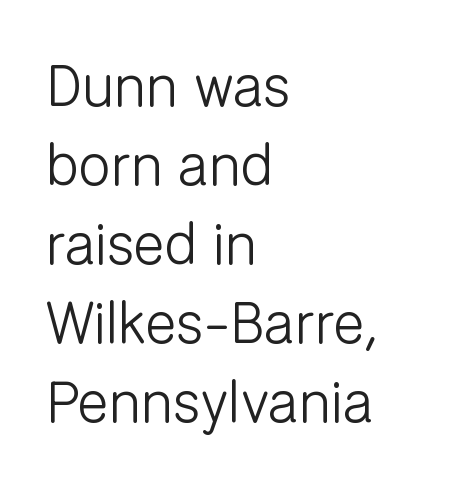
These lines were composed using upright roman letters. This rendering leaves character spacing at its baseline value. Alignment: flush left. These lines are rendered in a variable-pitch font.
